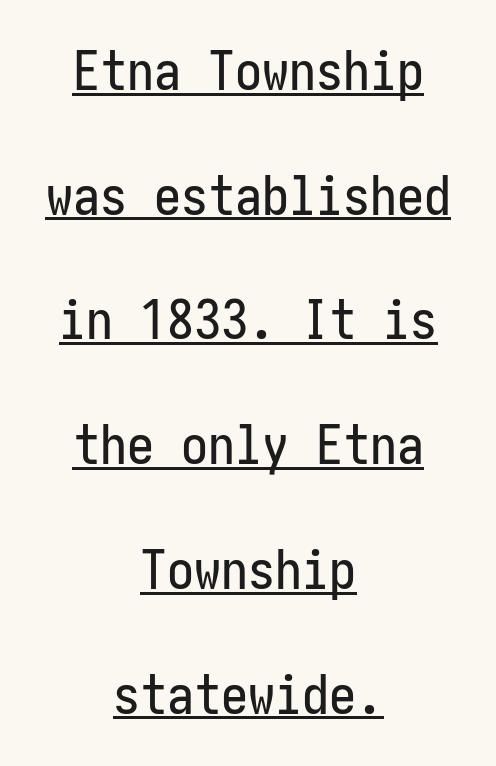
The image shows 54 px condensed sans-serif type, upright; set centered, loose line spacing (2.31x), normal letter spacing, underlined; low stroke contrast and a medium x-height.
